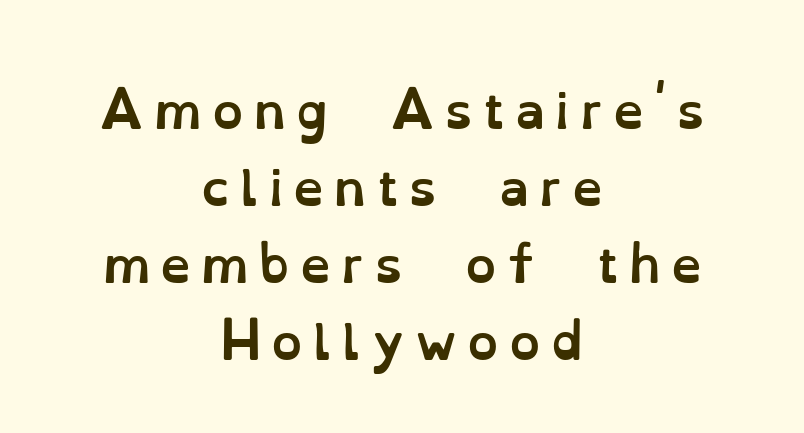
{"italic": "no", "bold": "yes", "weight": "semibold", "width": "normal", "stroke_contrast": "low", "x_height": "small", "monospaced": "no", "underline": "no", "align": "center", "line_spacing": "normal", "line_spacing_ratio": 1.57, "letter_spacing": "wide", "letter_spacing_em": 0.21, "glyph_px": 49}
